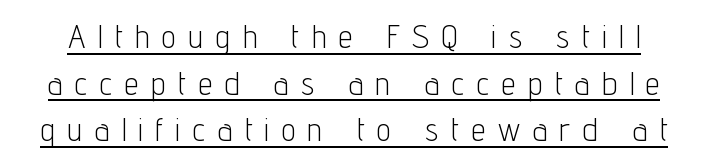
Grotesque or geometric, the face here clearly has no serifs. Underlining? Definitely there. Vertically, the passage feels balanced, rows spaced as you'd expect. Looks like regular typesetting: each glyph gets only the width it needs.
